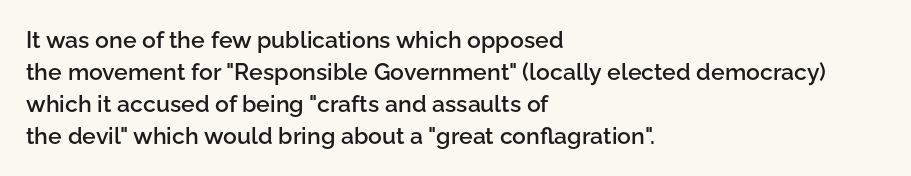
The image shows 23 px text type, upright; set left-aligned, normal line spacing (1.39x), normal letter spacing, not underlined.
